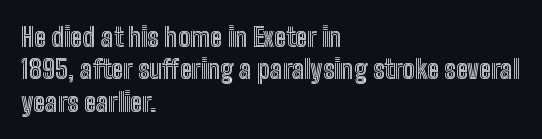
The image shows 26 px text type, upright; set left-aligned, normal line spacing (1.25x), normal letter spacing, not underlined.
